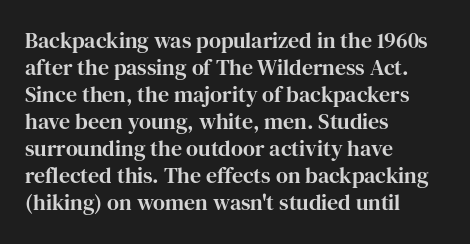
The image shows 22 px text type, upright; set left-aligned, line spacing 1.23x, normal letter spacing, not underlined.
